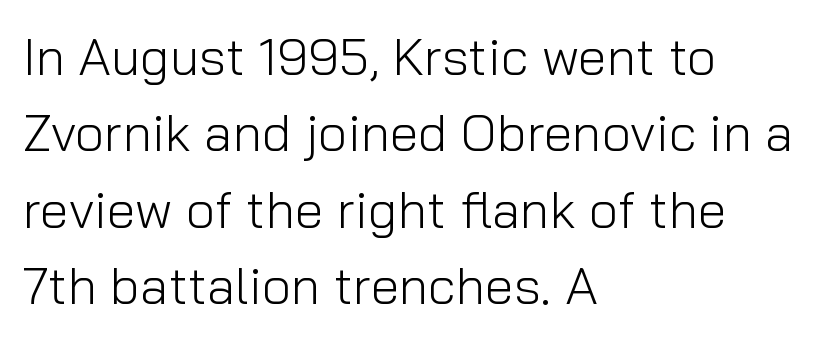
Q: Is the text bold? A: No.
Q: Is the text italic (slanted)? A: No, it is upright.
Q: Is the typeface a serif or a sans-serif typeface? A: Sans-serif.
Q: Is the text underlined? A: No.
Q: How is the paragraph aligned? A: Left-aligned.
Q: Is the spacing between letters normal or unusually wide? A: Normal.
Q: Is the spacing between lines tight, normal or loose? A: Normal.
Q: Width (condensed, normal, or wide)? A: Normal.
Q: Stroke contrast? A: Low.
Q: x-height? A: Medium.
Q: Monospaced? A: No.
